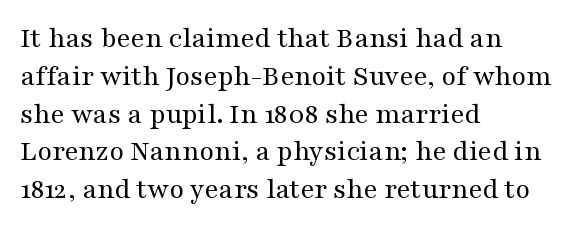
Students, observe: this is what conventionally led text looks like. The strokes are not fattened; the text isn't bold. The lettering stays uniformly vertical, giving the passage a roman look. Think of a printed novel: that variable character pitch is what you see here.
